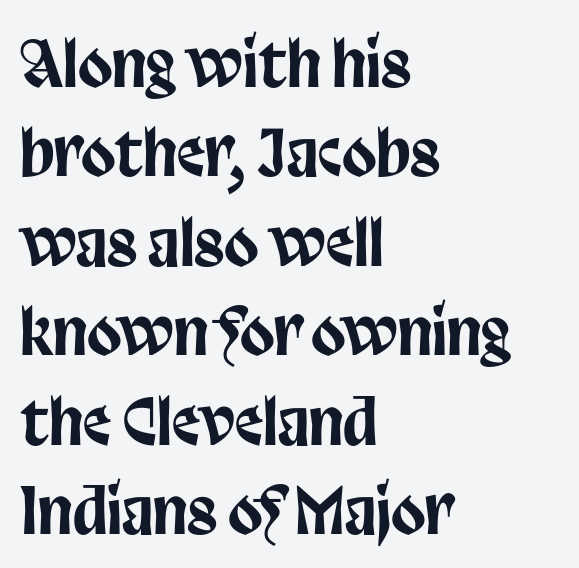
The image shows 63 px condensed sans-serif type, upright; set left-aligned, normal line spacing (1.42x), normal letter spacing, not underlined; low stroke contrast and a large x-height.
